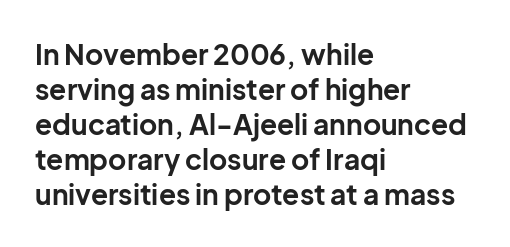
Q: Is the text bold? A: Yes.
Q: Is the text italic (slanted)? A: No, it is upright.
Q: Is the typeface a serif or a sans-serif typeface? A: Sans-serif.
Q: Is the text underlined? A: No.
Q: How is the paragraph aligned? A: Left-aligned.
Q: Is the spacing between letters normal or unusually wide? A: Normal.
Q: Is the spacing between lines tight, normal or loose? A: Normal.
Q: Width (condensed, normal, or wide)? A: Normal.
Q: Stroke contrast? A: Low.
Q: x-height? A: Medium.
Q: Monospaced? A: No.
